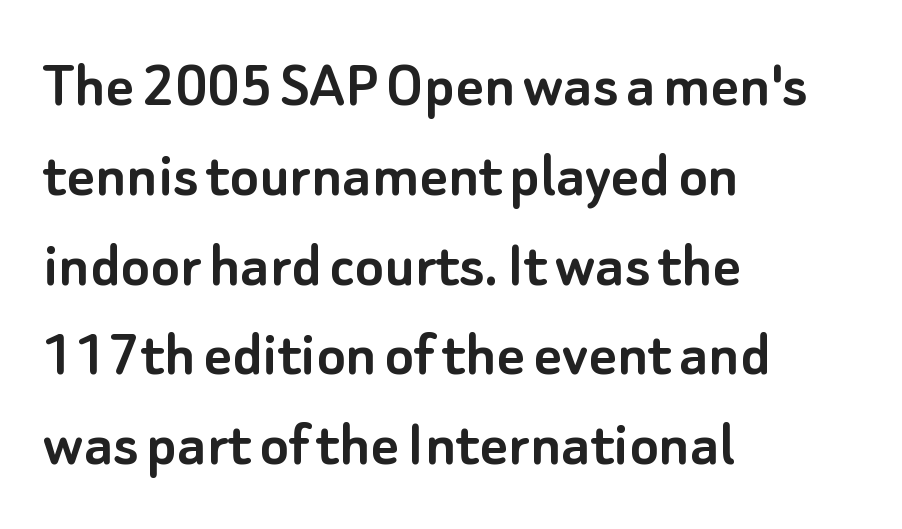
Leading: standard. The gap between lines stays unmarked. Check where the strokes stop: nothing finishes them off — pure sans. The lines in this sample share a left origin and differ only in where they stop. Character widths vary here, with narrow letters taking less room than wide ones. You can tell it's not italic because the verticals are truly vertical.
